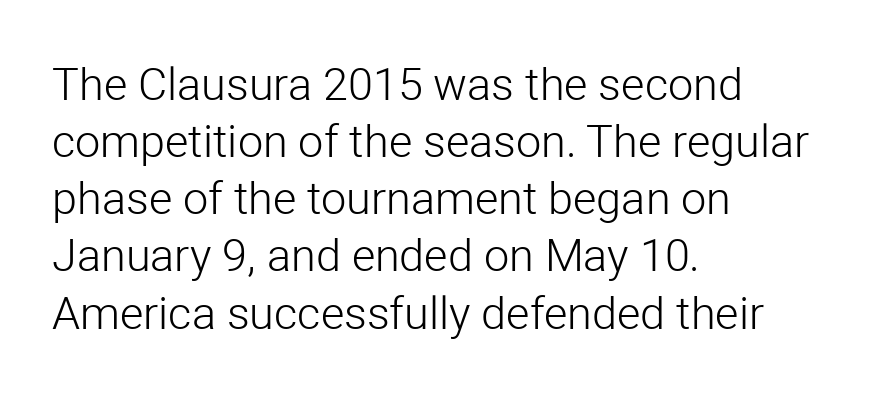
The image shows 45 px light sans-serif type, upright; set left-aligned, normal line spacing (1.27x), normal letter spacing, not underlined; low stroke contrast and a medium x-height.
